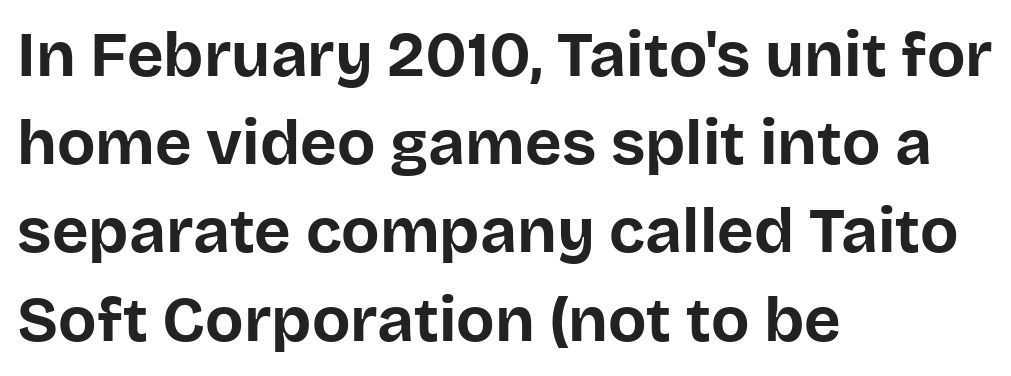
{"serif": "no", "italic": "no", "bold": "yes", "weight": "bold", "width": "normal", "stroke_contrast": "low", "x_height": "large", "monospaced": "no", "underline": "no", "align": "left", "line_spacing": "normal", "line_spacing_ratio": 1.4, "letter_spacing": "normal", "letter_spacing_em": 0.0, "glyph_px": 63}
